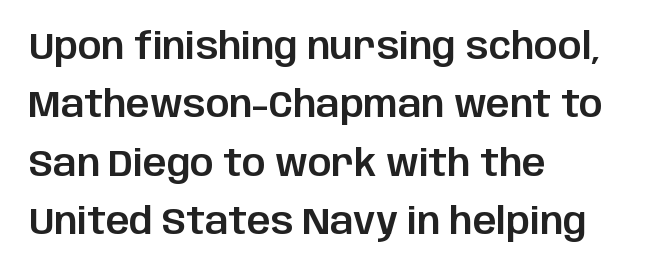
Q: Is the text italic (slanted)? A: No, it is upright.
Q: Is the typeface a serif or a sans-serif typeface? A: Sans-serif.
Q: Is the text underlined? A: No.
Q: How is the paragraph aligned? A: Left-aligned.
Q: Is the spacing between letters normal or unusually wide? A: Normal.
Q: Is the spacing between lines tight, normal or loose? A: Normal.
Q: Width (condensed, normal, or wide)? A: Normal.
Q: Stroke contrast? A: Low.
Q: x-height? A: Large.
Q: Monospaced? A: No.
